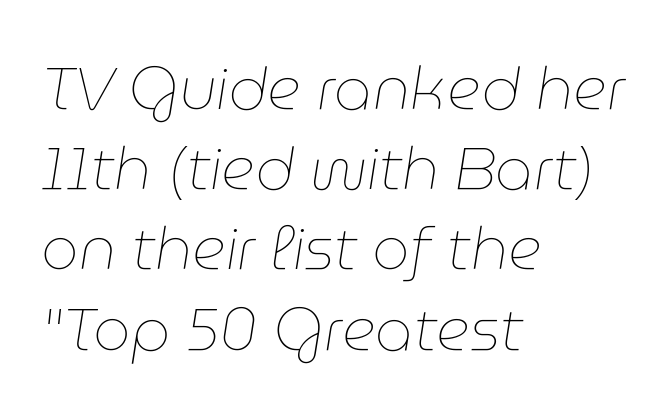
{"italic": "yes", "lean": "right", "slant_degrees": 9, "bold": "no", "weight": "thin", "width": "normal", "stroke_contrast": "low", "x_height": "medium", "monospaced": "no", "underline": "no", "align": "left", "line_spacing": "normal", "line_spacing_ratio": 1.36, "letter_spacing": "normal", "letter_spacing_em": 0.0, "glyph_px": 59}
